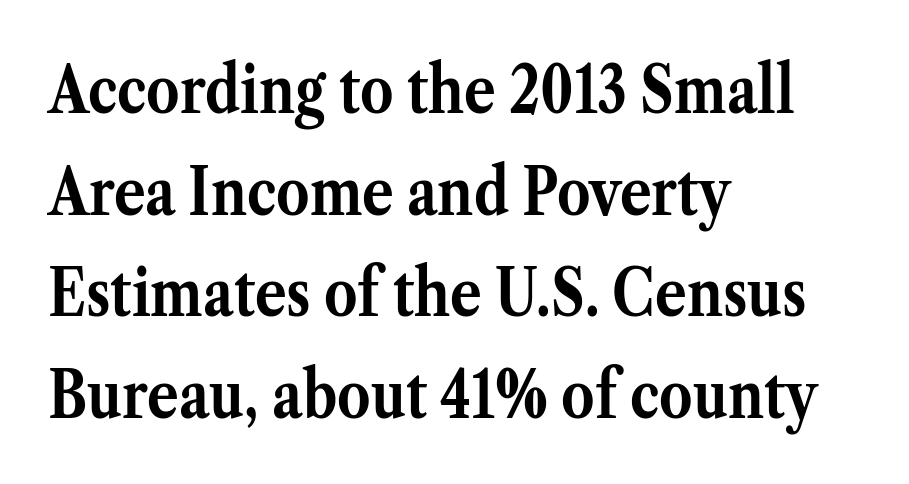
Here the designer chose a conventional face with non-uniform glyph widths. The characters look thick and weighty, a clear bold. Tracking here is standard; glyphs follow each other at the usual distance. Does the copy run flush right? No — it runs flush left.
